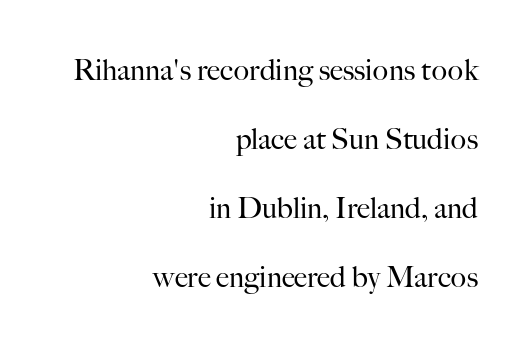
{"serif": "yes", "italic": "no", "bold": "no", "weight": "regular", "width": "normal", "stroke_contrast": "high", "x_height": "small", "monospaced": "no", "underline": "no", "align": "right", "line_spacing": "loose", "line_spacing_ratio": 2.38, "letter_spacing": "normal", "letter_spacing_em": 0.0, "glyph_px": 29}
